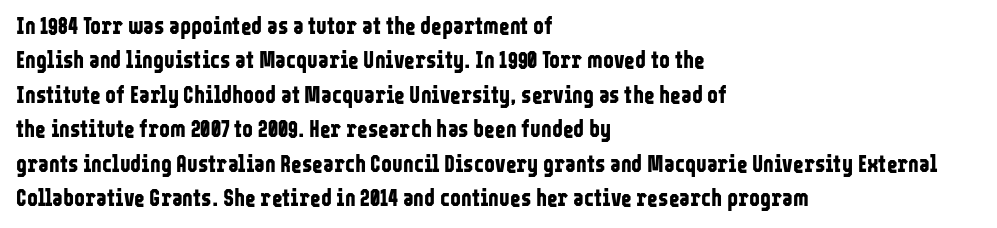
{"italic": "no", "bold": "yes", "underline": "no", "align": "left", "line_spacing": "normal", "line_spacing_ratio": 1.5, "letter_spacing": "normal", "letter_spacing_em": 0.0, "glyph_px": 23}
